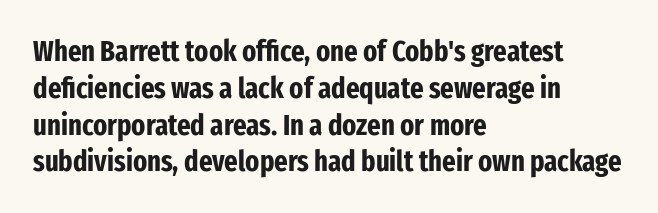
{"serif": "no", "italic": "no", "bold": "yes", "weight": "bold", "width": "condensed", "stroke_contrast": "low", "x_height": "medium", "monospaced": "no", "underline": "no", "align": "left", "line_spacing": "normal", "line_spacing_ratio": 1.27, "letter_spacing": "normal", "letter_spacing_em": 0.0, "glyph_px": 29}
